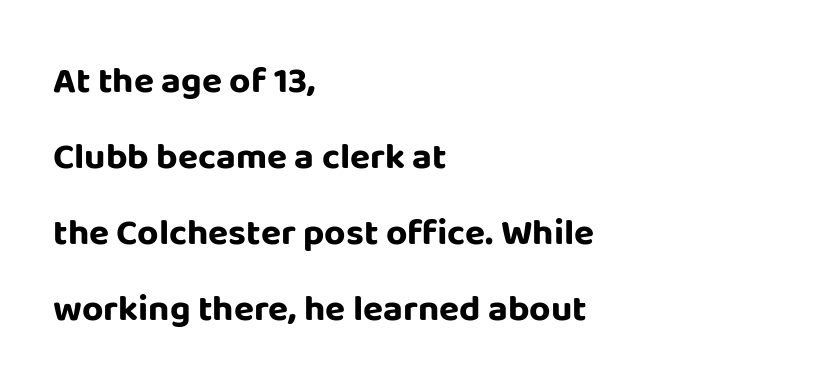
Q: Is the text bold? A: Yes.
Q: Is the text italic (slanted)? A: No, it is upright.
Q: Is the typeface a serif or a sans-serif typeface? A: Sans-serif.
Q: Is the text underlined? A: No.
Q: How is the paragraph aligned? A: Left-aligned.
Q: Is the spacing between letters normal or unusually wide? A: Normal.
Q: Is the spacing between lines tight, normal or loose? A: Loose.
Q: Width (condensed, normal, or wide)? A: Normal.
Q: Stroke contrast? A: Low.
Q: x-height? A: Large.
Q: Monospaced? A: No.
